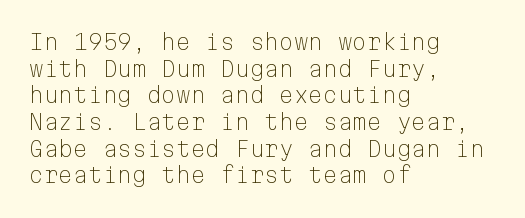
The image shows 21 px text type, upright; set left-aligned, normal line spacing (1.27x), normal letter spacing, not underlined.
